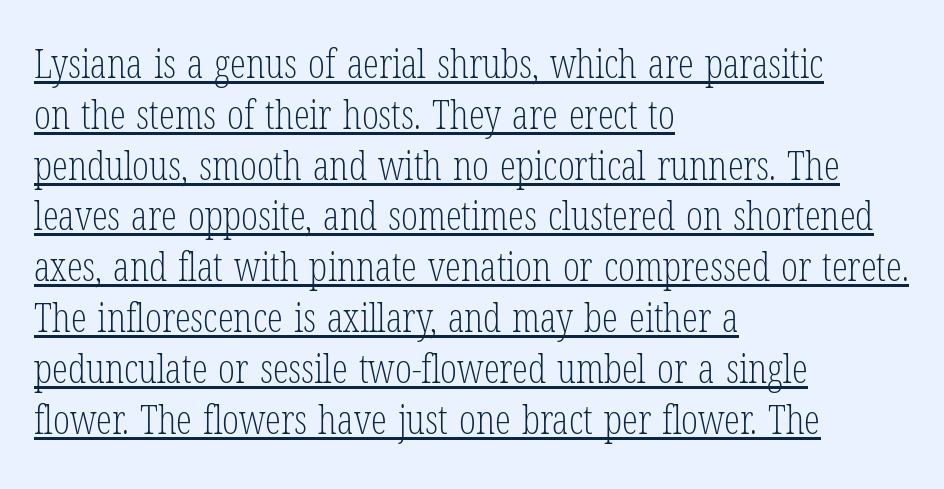
{"serif": "yes", "italic": "no", "bold": "no", "weight": "light", "width": "condensed", "stroke_contrast": "low", "x_height": "medium", "monospaced": "no", "underline": "yes", "align": "left", "line_spacing": "normal", "line_spacing_ratio": 1.27, "letter_spacing": "normal", "letter_spacing_em": 0.0, "glyph_px": 40}
